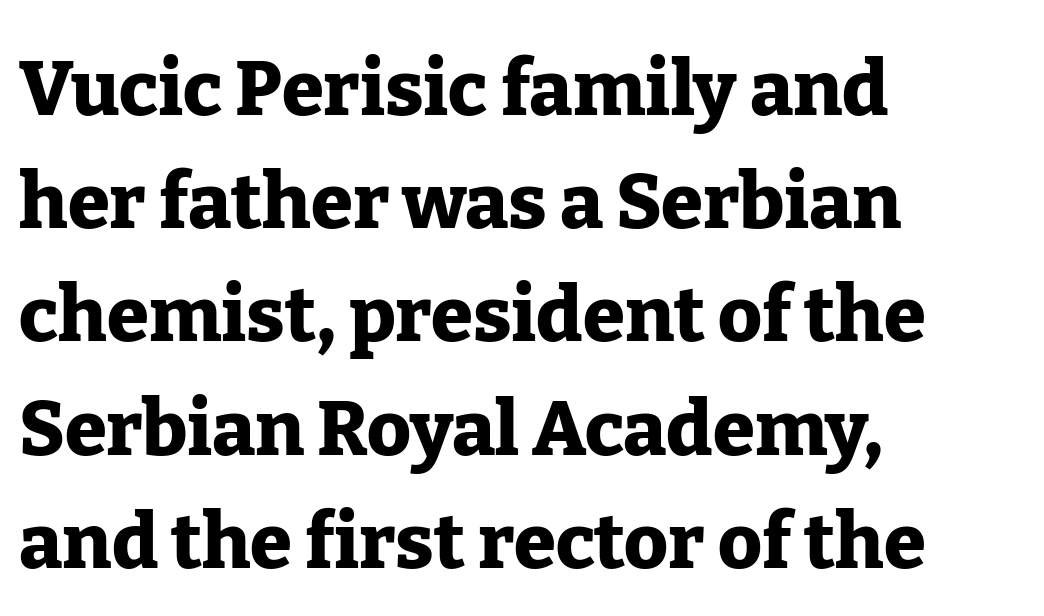
Q: Is the text bold? A: Yes.
Q: Is the text italic (slanted)? A: No, it is upright.
Q: Is the typeface a serif or a sans-serif typeface? A: Serif.
Q: Is the text underlined? A: No.
Q: How is the paragraph aligned? A: Left-aligned.
Q: Is the spacing between letters normal or unusually wide? A: Normal.
Q: Is the spacing between lines tight, normal or loose? A: Normal.
Q: Width (condensed, normal, or wide)? A: Normal.
Q: Stroke contrast? A: Low.
Q: x-height? A: Medium.
Q: Monospaced? A: No.
